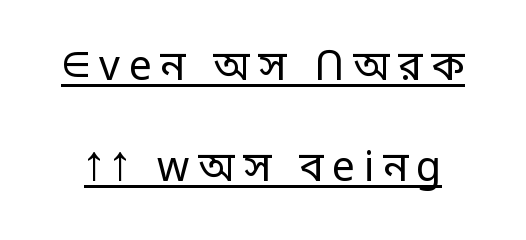
The image shows 41 px regular-weight sans-serif type, upright; set loose line spacing (2.46x), unusually wide letter spacing (+0.21 em), underlined; low stroke contrast and a large x-height.
